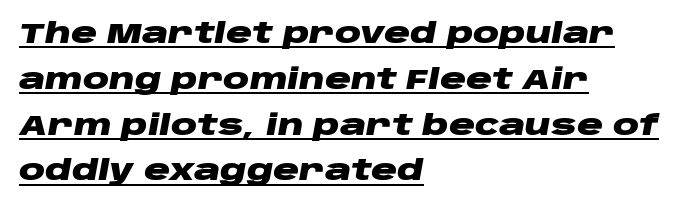
The image shows 29 px heavy, wide type, italic (leaning right); set left-aligned, normal line spacing (1.58x), normal letter spacing, underlined; low stroke contrast and a large x-height.
